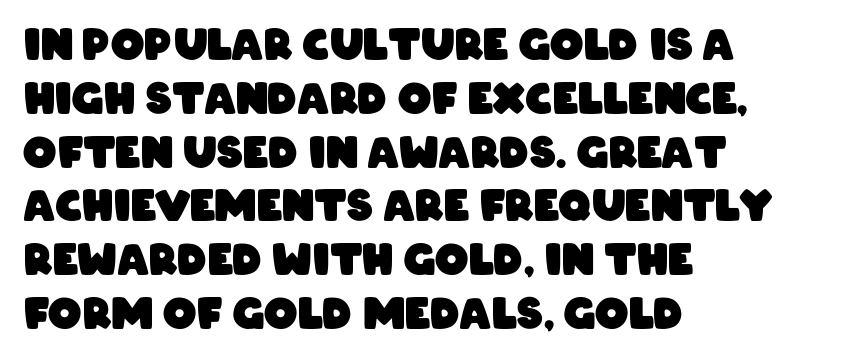
Each letter keeps its own natural width here, so spacing adapts to shape. Decoration check: the copy has no underline. This sample keeps an unexceptional amount of space between lines. Standard letterfit; no display-style spreading of the glyphs. Heft: maximum for text — a bold. Does the copy run flush right? No — it runs flush left.
